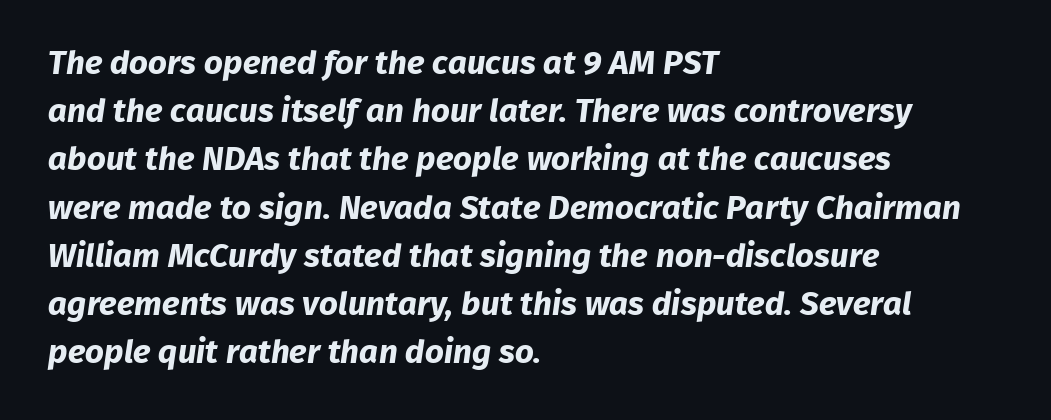
Q: Is the text bold? A: Yes.
Q: Is the typeface a serif or a sans-serif typeface? A: Sans-serif.
Q: Is the text underlined? A: No.
Q: How is the paragraph aligned? A: Left-aligned.
Q: Is the spacing between letters normal or unusually wide? A: Normal.
Q: Is the spacing between lines tight, normal or loose? A: Normal.
Q: Width (condensed, normal, or wide)? A: Normal.
Q: Stroke contrast? A: Low.
Q: x-height? A: Medium.
Q: Monospaced? A: No.
